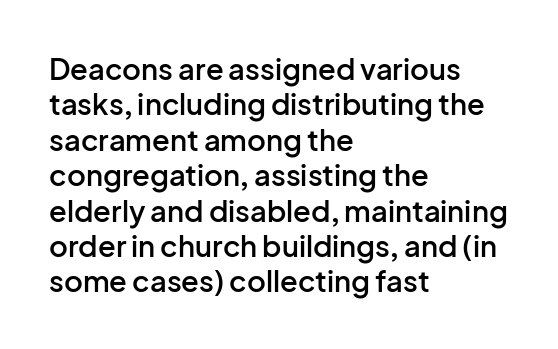
Q: Is the text bold? A: Semi-bold.
Q: Is the text italic (slanted)? A: No, it is upright.
Q: Is the typeface a serif or a sans-serif typeface? A: Sans-serif.
Q: Is the text underlined? A: No.
Q: How is the paragraph aligned? A: Left-aligned.
Q: Is the spacing between letters normal or unusually wide? A: Normal.
Q: Width (condensed, normal, or wide)? A: Normal.
Q: Stroke contrast? A: Low.
Q: x-height? A: Medium.
Q: Monospaced? A: No.
